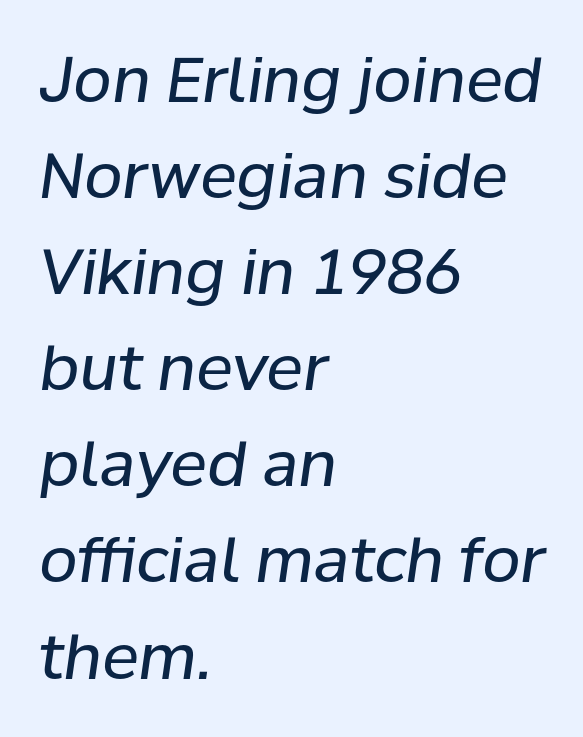
Q: Is the text bold? A: No.
Q: Is the text italic (slanted)? A: Yes, it leans right by about 8 degrees.
Q: Is the text underlined? A: No.
Q: How is the paragraph aligned? A: Left-aligned.
Q: Is the spacing between letters normal or unusually wide? A: Normal.
Q: Is the spacing between lines tight, normal or loose? A: Normal.
Q: Width (condensed, normal, or wide)? A: Normal.
Q: Stroke contrast? A: Low.
Q: x-height? A: Medium.
Q: Monospaced? A: No.
